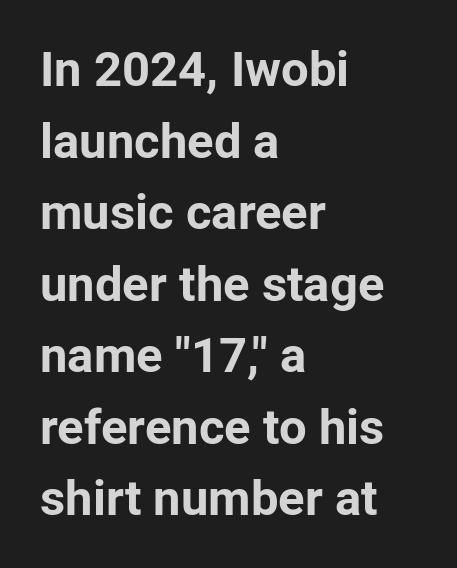
{"serif": "no", "italic": "no", "bold": "yes", "weight": "bold", "width": "normal", "stroke_contrast": "low", "x_height": "medium", "monospaced": "no", "underline": "no", "align": "left", "line_spacing": "normal", "line_spacing_ratio": 1.46, "letter_spacing": "normal", "letter_spacing_em": 0.0, "glyph_px": 49}
